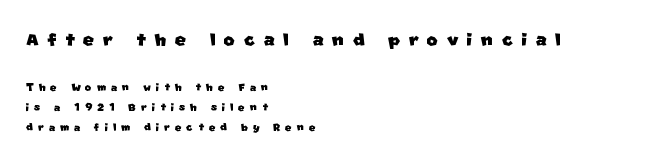
Plain, unruled lines of type. Compared with typical paragraphs, the rows here are spaced about the same. Leftover space on each line is placed entirely after the last word. Bigger letters appear in the top chunk; the bottom chunk is reduced.
